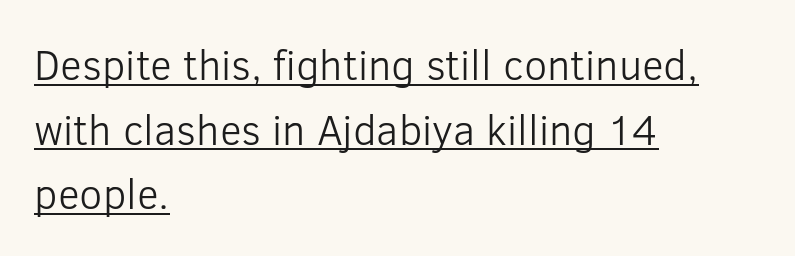
Q: Is the text bold? A: No.
Q: Is the text italic (slanted)? A: No, it is upright.
Q: Is the typeface a serif or a sans-serif typeface? A: Sans-serif.
Q: Is the text underlined? A: Yes.
Q: How is the paragraph aligned? A: Left-aligned.
Q: Is the spacing between letters normal or unusually wide? A: Normal.
Q: Is the spacing between lines tight, normal or loose? A: Normal.
Q: Width (condensed, normal, or wide)? A: Normal.
Q: Stroke contrast? A: Low.
Q: x-height? A: Medium.
Q: Monospaced? A: No.
